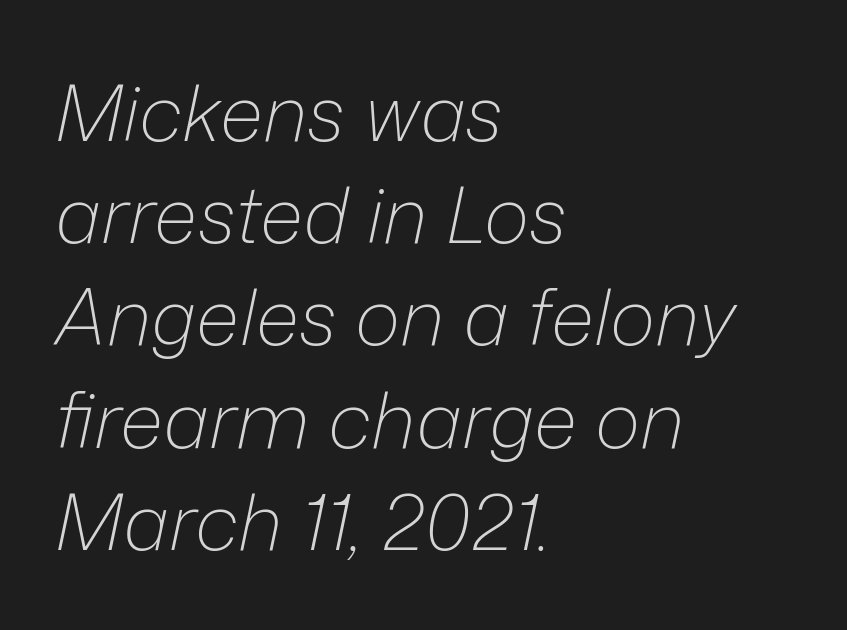
{"italic": "yes", "lean": "right", "slant_degrees": 12, "bold": "no", "weight": "light", "width": "normal", "stroke_contrast": "low", "x_height": "medium", "monospaced": "no", "underline": "no", "align": "left", "line_spacing": "normal", "line_spacing_ratio": 1.31, "letter_spacing": "normal", "letter_spacing_em": 0.0, "glyph_px": 78}
